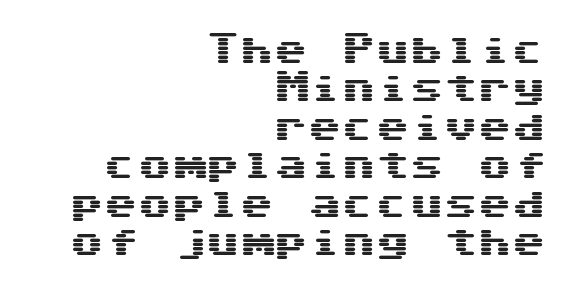
{"serif": "no", "italic": "no", "width": "wide", "stroke_contrast": "medium", "x_height": "medium", "underline": "no", "align": "right", "line_spacing": "tight", "line_spacing_ratio": 1.13, "letter_spacing": "normal", "letter_spacing_em": 0.0, "glyph_px": 34}
